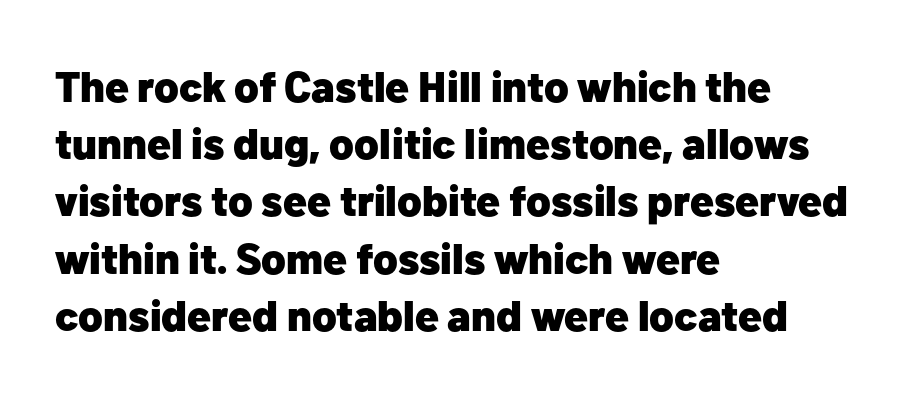
Q: Is the text bold? A: Yes.
Q: Is the text italic (slanted)? A: No, it is upright.
Q: Is the typeface a serif or a sans-serif typeface? A: Sans-serif.
Q: Is the text underlined? A: No.
Q: How is the paragraph aligned? A: Left-aligned.
Q: Is the spacing between letters normal or unusually wide? A: Normal.
Q: Is the spacing between lines tight, normal or loose? A: Normal.
Q: Width (condensed, normal, or wide)? A: Normal.
Q: Stroke contrast? A: Low.
Q: x-height? A: Medium.
Q: Monospaced? A: No.
